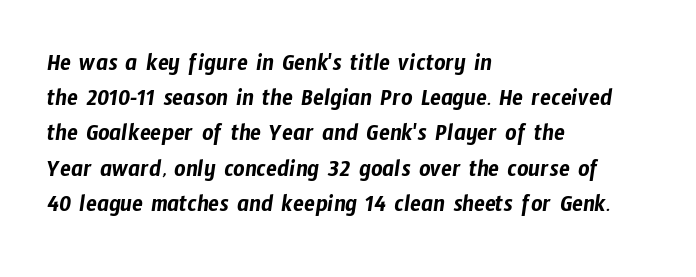
Notice how the passage keeps a crisp vertical edge on the left only. Glance below the letters and you will spot only blank space. Letter spacing: default. One glance says typical: line gaps are just what's usual.
